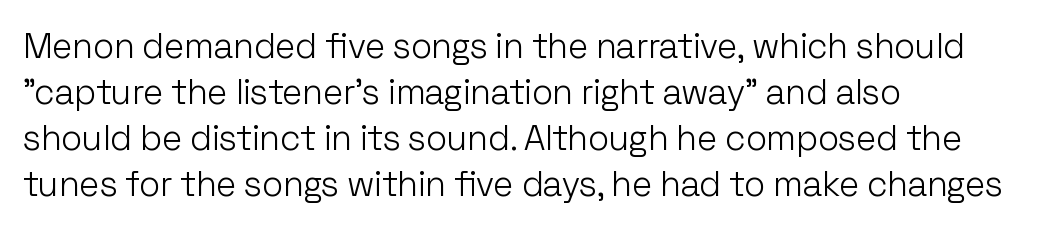
{"serif": "no", "italic": "no", "bold": "no", "weight": "light", "width": "normal", "stroke_contrast": "low", "x_height": "medium", "monospaced": "no", "underline": "no", "align": "left", "line_spacing": "normal", "line_spacing_ratio": 1.31, "letter_spacing": "normal", "letter_spacing_em": 0.0, "glyph_px": 35}
